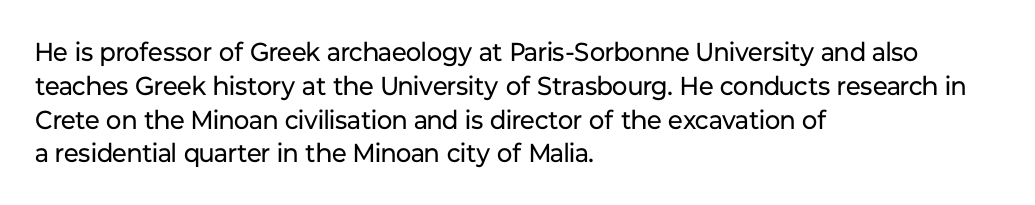
The image shows 26 px text type, upright; set left-aligned, normal line spacing (1.3x), normal letter spacing, not underlined.
